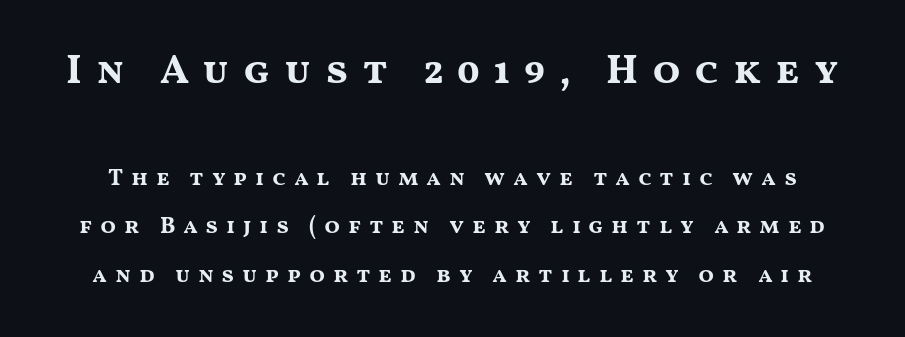
Q: Is the text bold? A: Yes.
Q: Is the text italic (slanted)? A: No, it is upright.
Q: Is the typeface a serif or a sans-serif typeface? A: Sans-serif.
Q: Is the text underlined? A: No.
Q: Is the spacing between letters normal or unusually wide? A: Unusually wide.
Q: Is the spacing between lines tight, normal or loose? A: Loose.
Q: Which block of text is set in a larger size, the first (top) or the second (bottom)? A: The first (top) one.
Q: Width (condensed, normal, or wide)? A: Wide.
Q: Stroke contrast? A: Medium.
Q: x-height? A: Medium.
Q: Monospaced? A: No.
